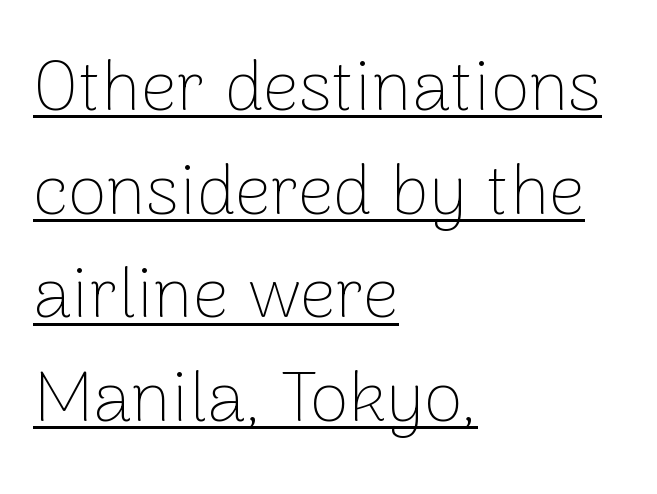
The image shows 71 px thin sans-serif type, upright; set left-aligned, normal line spacing (1.46x), normal letter spacing, underlined; low stroke contrast and a medium x-height.
